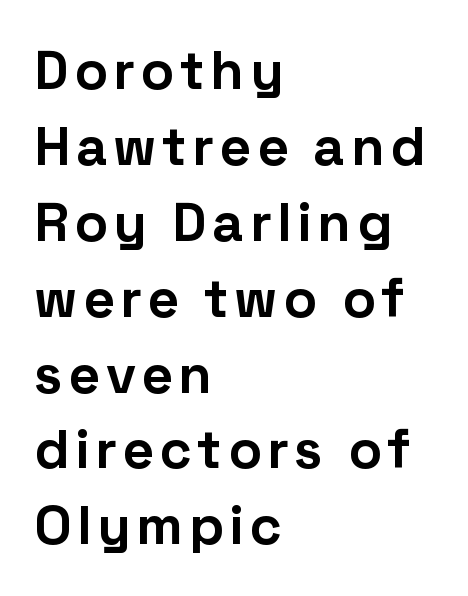
The image shows 55 px bold sans-serif type, upright; set left-aligned, normal line spacing (1.38x), not underlined; low stroke contrast and a medium x-height.
